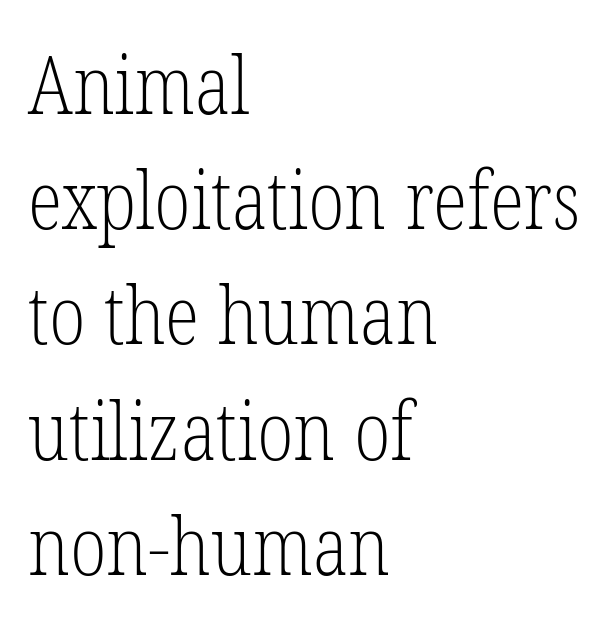
Q: Is the text bold? A: No.
Q: Is the text italic (slanted)? A: No, it is upright.
Q: Is the typeface a serif or a sans-serif typeface? A: Serif.
Q: Is the text underlined? A: No.
Q: How is the paragraph aligned? A: Left-aligned.
Q: Is the spacing between letters normal or unusually wide? A: Normal.
Q: Is the spacing between lines tight, normal or loose? A: Normal.
Q: Width (condensed, normal, or wide)? A: Condensed.
Q: Stroke contrast? A: Low.
Q: x-height? A: Medium.
Q: Monospaced? A: No.
